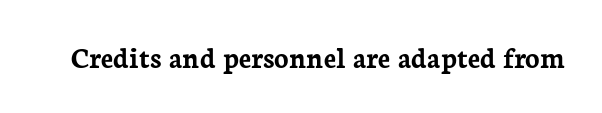
The rendering uses a bold face; every stroke is thick and dark. These lines are composed in type with serifs. The rendering uses natural spacing where letterforms have individual widths. Short note: letters normally spaced.
